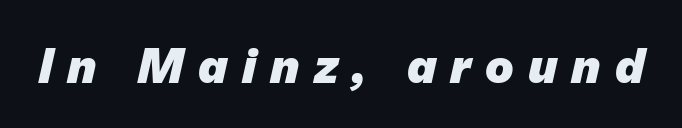
The type family on display is of the sans-serif kind. These lines are rendered in a variable-pitch font. You'd pick this weight for a headline — it's a proper bold. A clean baseline with only descenders dipping below it.
